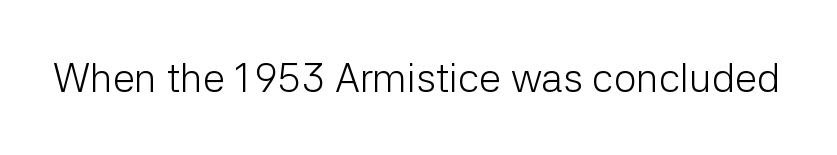
Do the characters align in a grid? No, the font is proportional. The letterforms sit shoulder to shoulder at normal distance. The typeface chosen for these lines omits serifs. Check the space under the baseline: it is left empty. Vertical stems look standard width or narrower in stroke. Designer's note — italics off, roman on.
